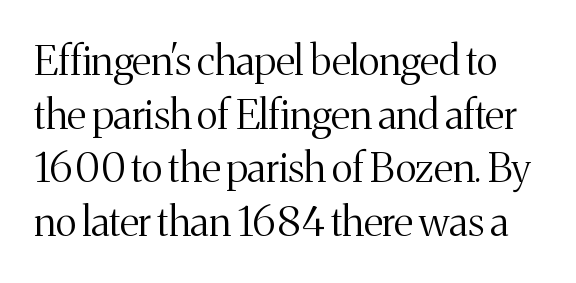
Q: Is the text bold? A: No.
Q: Is the text italic (slanted)? A: No, it is upright.
Q: Is the typeface a serif or a sans-serif typeface? A: Serif.
Q: Is the text underlined? A: No.
Q: Is the spacing between letters normal or unusually wide? A: Normal.
Q: Is the spacing between lines tight, normal or loose? A: Normal.
Q: Width (condensed, normal, or wide)? A: Normal.
Q: Stroke contrast? A: Medium.
Q: x-height? A: Medium.
Q: Monospaced? A: No.
